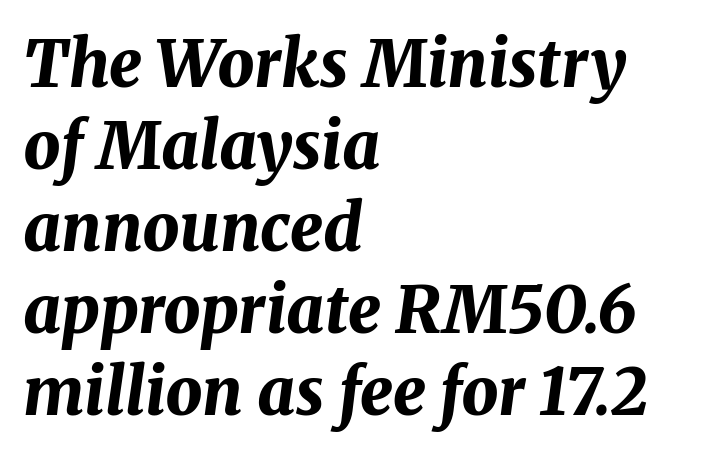
The image shows 65 px bold type, italic (leaning right); set left-aligned, normal line spacing (1.26x), normal letter spacing, not underlined; medium stroke contrast and a medium x-height.
